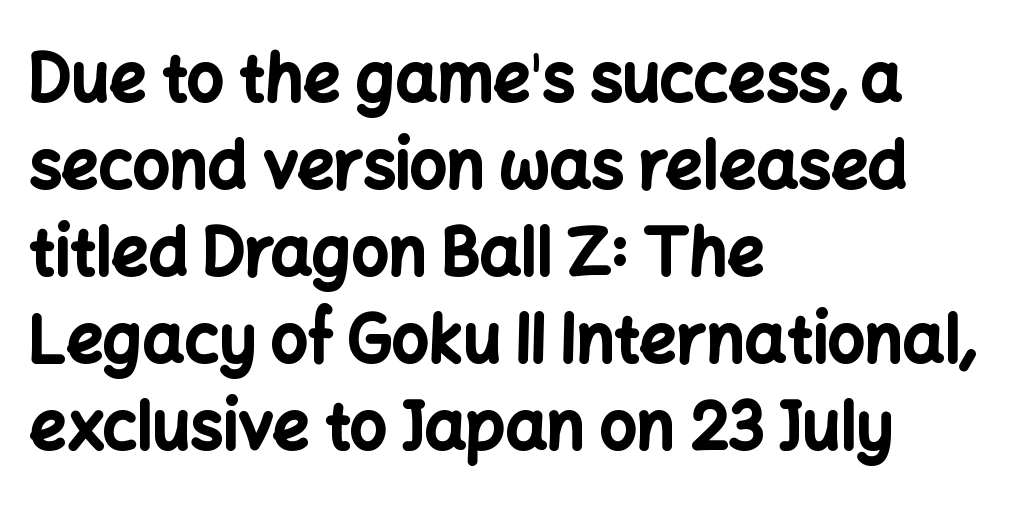
Q: Is the text bold? A: Yes.
Q: Is the text italic (slanted)? A: No, it is upright.
Q: Is the typeface a serif or a sans-serif typeface? A: Sans-serif.
Q: Is the text underlined? A: No.
Q: How is the paragraph aligned? A: Left-aligned.
Q: Is the spacing between letters normal or unusually wide? A: Normal.
Q: Is the spacing between lines tight, normal or loose? A: Normal.
Q: Width (condensed, normal, or wide)? A: Normal.
Q: Stroke contrast? A: Low.
Q: x-height? A: Medium.
Q: Monospaced? A: No.
